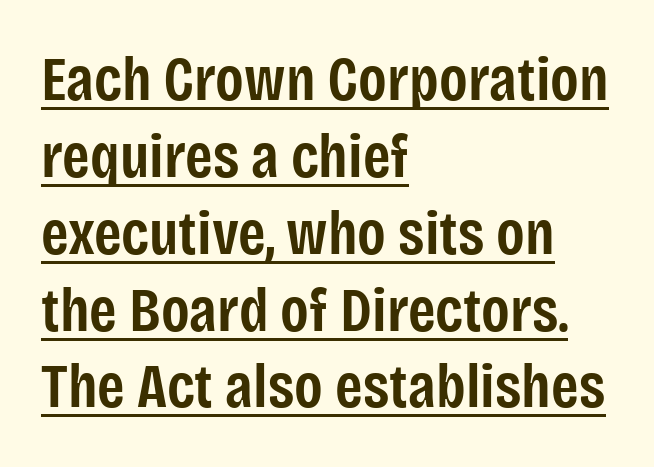
Q: Is the text bold? A: Semi-bold.
Q: Is the text italic (slanted)? A: No, it is upright.
Q: Is the typeface a serif or a sans-serif typeface? A: Sans-serif.
Q: Is the text underlined? A: Yes.
Q: How is the paragraph aligned? A: Left-aligned.
Q: Is the spacing between letters normal or unusually wide? A: Normal.
Q: Width (condensed, normal, or wide)? A: Condensed.
Q: Stroke contrast? A: Low.
Q: x-height? A: Large.
Q: Monospaced? A: No.
